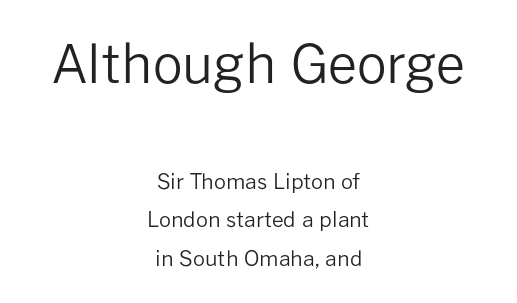
Q: Is the text bold? A: No.
Q: Is the text italic (slanted)? A: No, it is upright.
Q: Is the typeface a serif or a sans-serif typeface? A: Sans-serif.
Q: Is the text underlined? A: No.
Q: How is the paragraph aligned? A: Centered.
Q: Is the spacing between letters normal or unusually wide? A: Normal.
Q: Which block of text is set in a larger size, the first (top) or the second (bottom)? A: The first (top) one.
Q: Width (condensed, normal, or wide)? A: Normal.
Q: Stroke contrast? A: Low.
Q: x-height? A: Medium.
Q: Monospaced? A: No.
